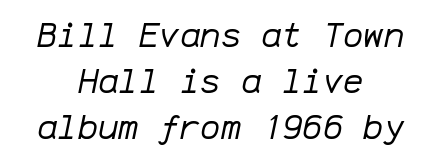
Q: Is the text bold? A: No.
Q: Is the text italic (slanted)? A: Yes, it leans right by about 12 degrees.
Q: Is the text underlined? A: No.
Q: How is the paragraph aligned? A: Centered.
Q: Is the spacing between letters normal or unusually wide? A: Normal.
Q: Is the spacing between lines tight, normal or loose? A: Normal.
Q: Width (condensed, normal, or wide)? A: Normal.
Q: Stroke contrast? A: Low.
Q: x-height? A: Medium.
Q: Monospaced? A: Yes.
